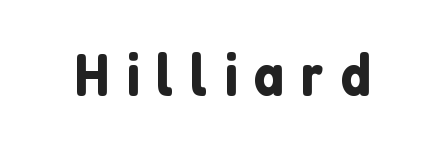
The image shows 59 px sans-serif type, upright; set unusually wide letter spacing (+0.28 em), not underlined; low stroke contrast and a medium x-height.
